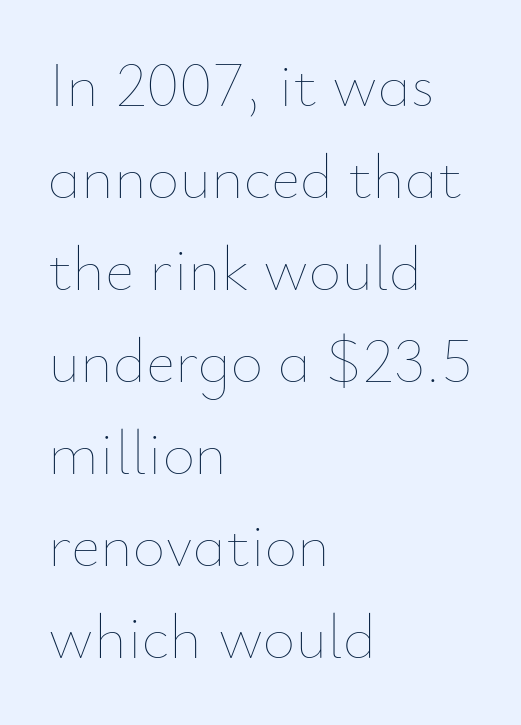
{"italic": "no", "bold": "no", "weight": "thin", "width": "normal", "stroke_contrast": "low", "x_height": "small", "monospaced": "no", "underline": "no", "align": "left", "line_spacing": "normal", "line_spacing_ratio": 1.46, "letter_spacing": "normal", "letter_spacing_em": 0.0, "glyph_px": 63}
